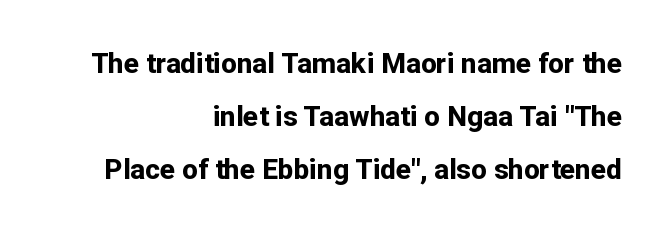
Q: Is the text bold? A: Yes.
Q: Is the text italic (slanted)? A: No, it is upright.
Q: Is the typeface a serif or a sans-serif typeface? A: Sans-serif.
Q: Is the text underlined? A: No.
Q: How is the paragraph aligned? A: Right-aligned.
Q: Is the spacing between letters normal or unusually wide? A: Normal.
Q: Is the spacing between lines tight, normal or loose? A: Loose.
Q: Width (condensed, normal, or wide)? A: Normal.
Q: Stroke contrast? A: Low.
Q: x-height? A: Medium.
Q: Monospaced? A: No.
